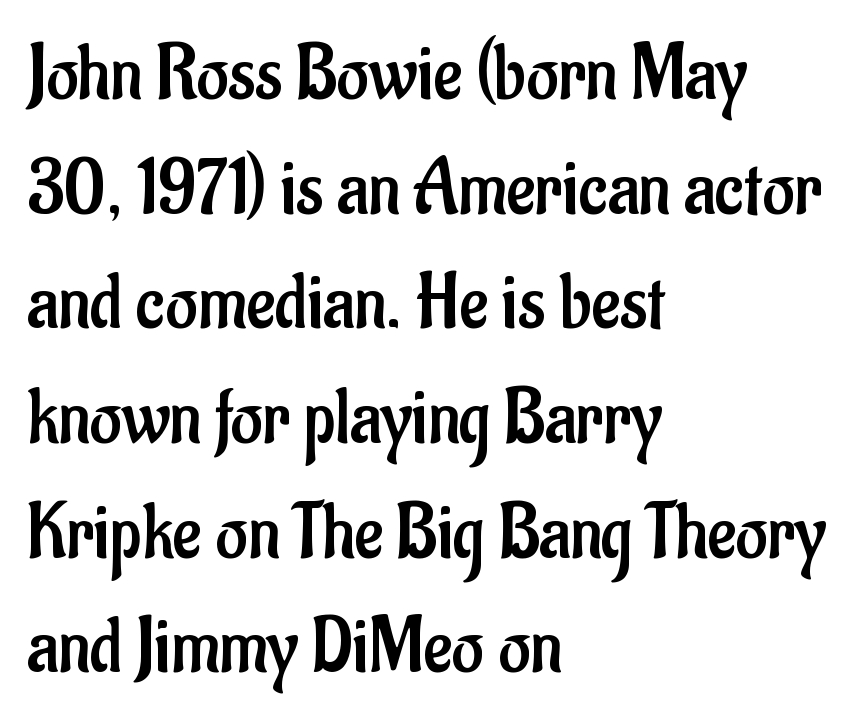
{"serif": "no", "italic": "no", "bold": "no", "weight": "regular", "width": "condensed", "stroke_contrast": "low", "x_height": "small", "monospaced": "no", "underline": "no", "align": "left", "line_spacing": "normal", "line_spacing_ratio": 1.47, "letter_spacing": "normal", "letter_spacing_em": 0.0, "glyph_px": 78}
